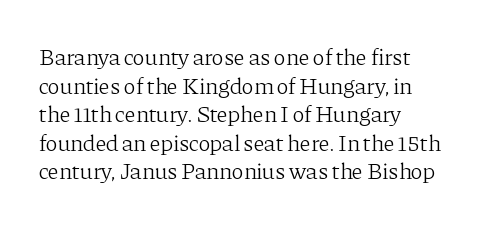
{"italic": "no", "bold": "no", "underline": "no", "align": "left", "line_spacing_ratio": 1.24, "letter_spacing": "normal", "letter_spacing_em": 0.0, "glyph_px": 23}
